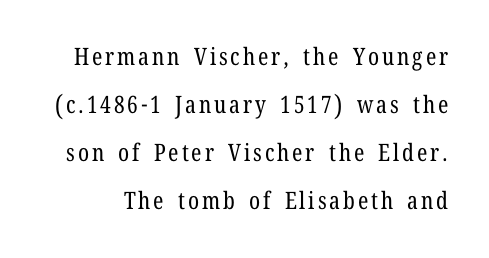
The image shows 24 px text type, upright; set loose line spacing (2.0x), not underlined.
